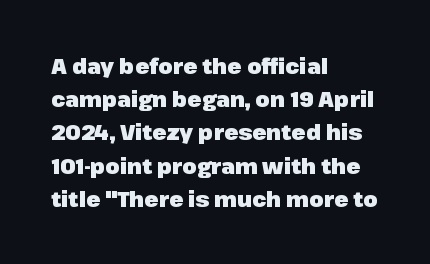
{"italic": "no", "bold": "yes", "underline": "no", "align": "left", "line_spacing": "normal", "line_spacing_ratio": 1.58, "letter_spacing": "normal", "letter_spacing_em": 0.0, "glyph_px": 21}
